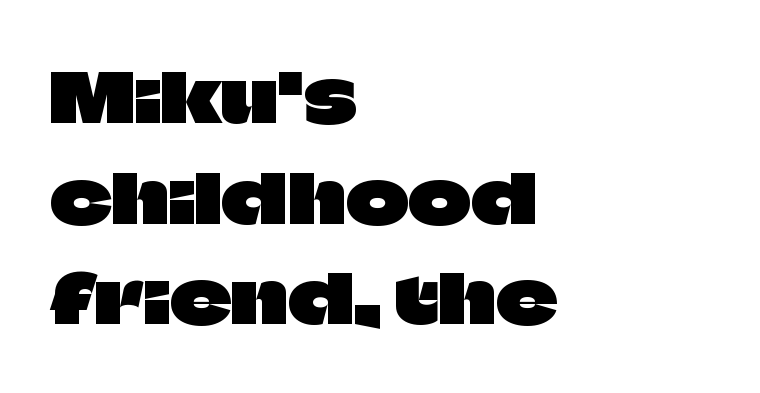
The image shows 68 px sans-serif type, upright; set left-aligned, normal line spacing (1.48x), normal letter spacing, not underlined; low stroke contrast and a large x-height.
